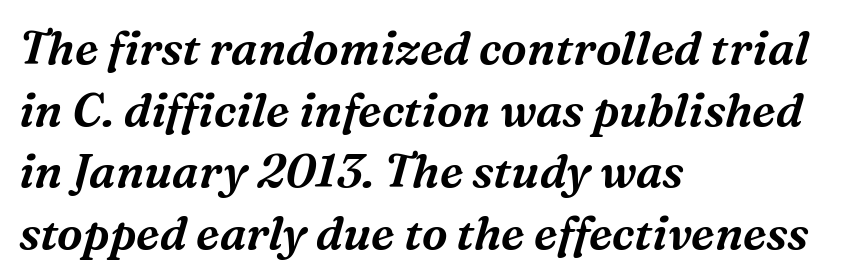
Q: Is the text italic (slanted)? A: Yes, it leans right by about 16 degrees.
Q: Is the typeface a serif or a sans-serif typeface? A: Serif.
Q: Is the text underlined? A: No.
Q: How is the paragraph aligned? A: Left-aligned.
Q: Is the spacing between letters normal or unusually wide? A: Normal.
Q: Is the spacing between lines tight, normal or loose? A: Normal.
Q: Width (condensed, normal, or wide)? A: Normal.
Q: Stroke contrast? A: Medium.
Q: x-height? A: Medium.
Q: Monospaced? A: No.
